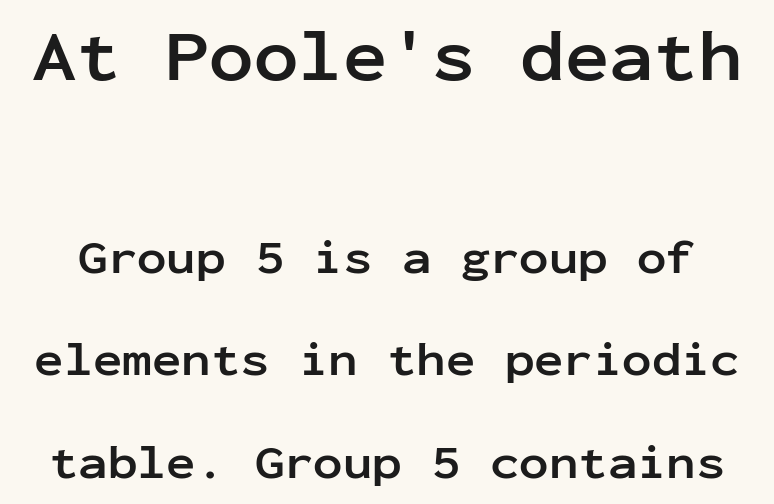
On the weight axis this lands at bold, roughly 700. Do the characters align in a grid? Yes, the font is monospaced. Spacing between characters is what you'd get straight out of the box. Does the lettering tilt? It doesn't — this is upright. The designer gave the opening block more size than the closing block. The block of text is sparse from top to bottom, with ample space between rows.
